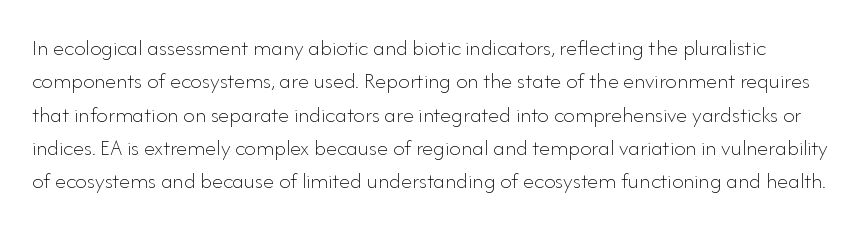
The image shows 23 px text type, upright; set normal line spacing (1.45x), normal letter spacing, not underlined.
